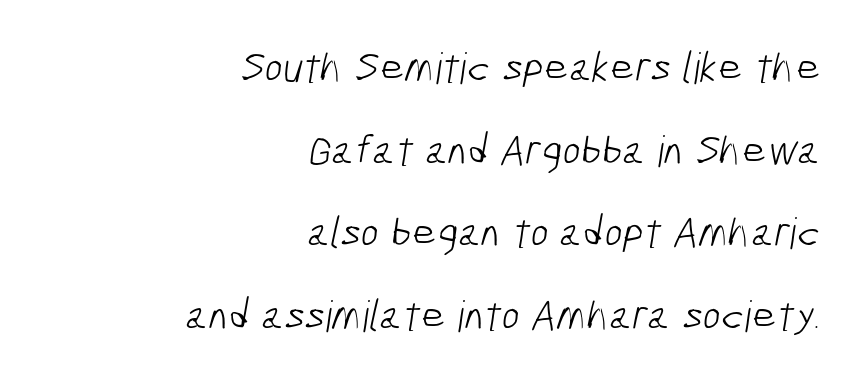
The image shows 43 px light, condensed sans-serif type; set right-aligned, loose line spacing (1.92x), normal letter spacing, not underlined; low stroke contrast and a medium x-height.
